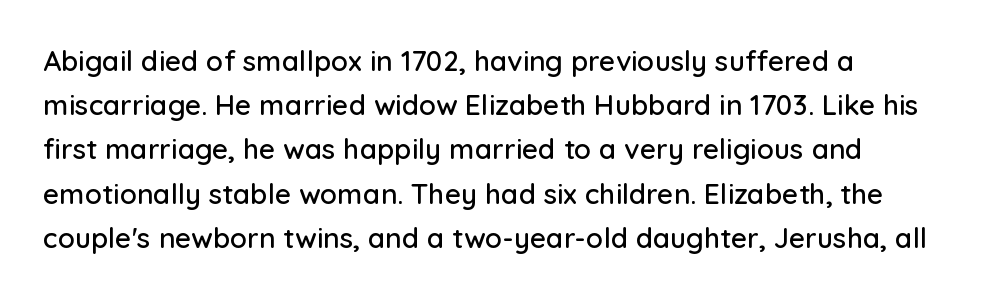
You could call the tracking neutral — neither tight nor loose. Typographically, this falls in the sans-serif category. Short and long lines alike share a common starting point at left. A typesetter would call this leading conventional body-copy spacing.
